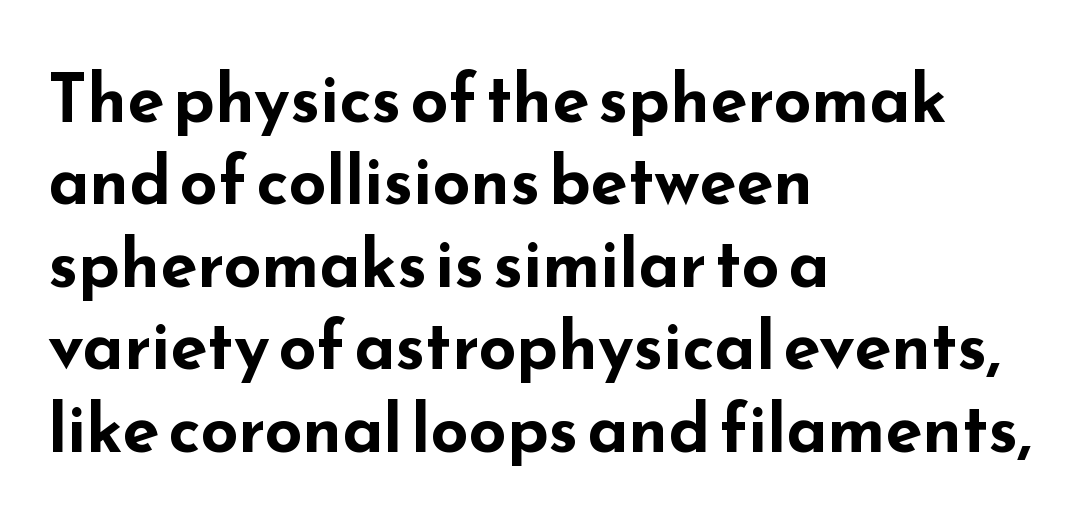
{"serif": "no", "italic": "no", "bold": "yes", "weight": "bold", "width": "wide", "stroke_contrast": "low", "x_height": "small", "monospaced": "no", "underline": "no", "align": "left", "line_spacing_ratio": 1.23, "letter_spacing": "normal", "letter_spacing_em": 0.0, "glyph_px": 67}
